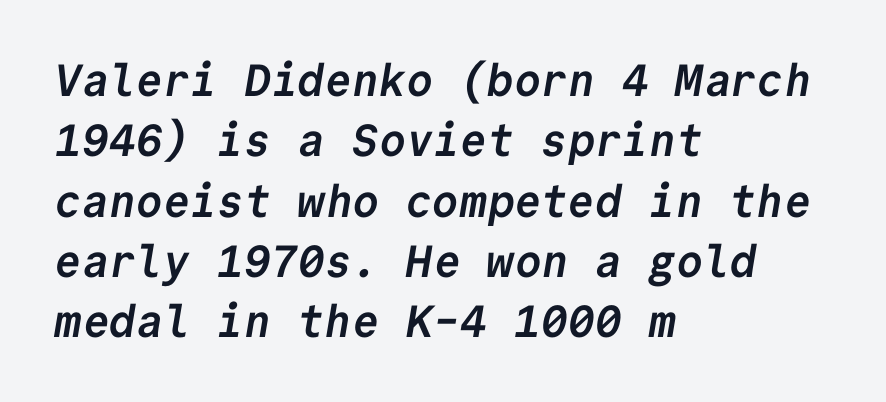
The image shows 45 px semibold sans-serif type, monospaced; set left-aligned, normal line spacing (1.34x), normal letter spacing, not underlined; low stroke contrast and a medium x-height.
